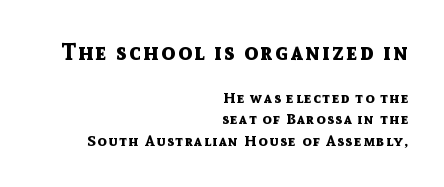
{"italic": "no", "bold": "yes", "underline": "no", "align": "right", "line_spacing": "normal", "line_spacing_ratio": 1.42, "larger_block": "first", "size_ratio": 1.53, "glyph_px": 23}
